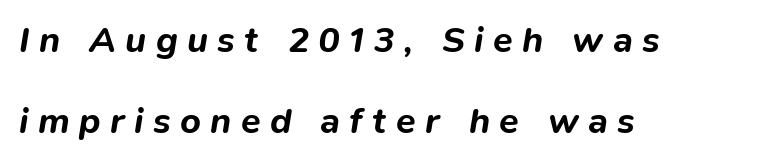
Q: Is the text bold? A: Yes.
Q: Is the text italic (slanted)? A: Yes, it leans right by about 9 degrees.
Q: Is the text underlined? A: No.
Q: How is the paragraph aligned? A: Left-aligned.
Q: Is the spacing between letters normal or unusually wide? A: Unusually wide.
Q: Is the spacing between lines tight, normal or loose? A: Loose.
Q: Width (condensed, normal, or wide)? A: Normal.
Q: Stroke contrast? A: Low.
Q: x-height? A: Medium.
Q: Monospaced? A: No.
